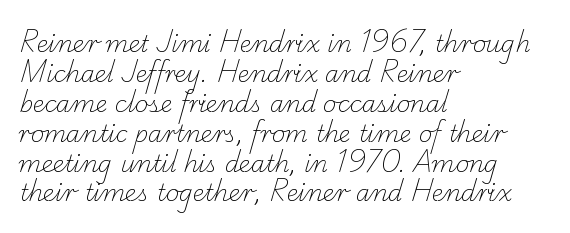
The face used here is rendered with its standard letterfit. Underline: absent. Line beginnings align vertically; line endings do not. Unbolded letterforms with no extra heft. Line spacing here is normal.
